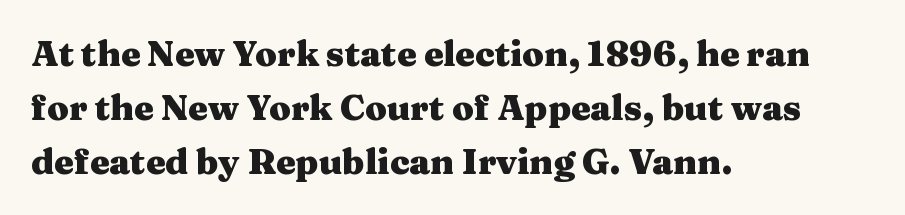
Q: Is the text bold? A: Yes.
Q: Is the text italic (slanted)? A: No, it is upright.
Q: Is the typeface a serif or a sans-serif typeface? A: Serif.
Q: Is the text underlined? A: No.
Q: How is the paragraph aligned? A: Left-aligned.
Q: Is the spacing between letters normal or unusually wide? A: Normal.
Q: Is the spacing between lines tight, normal or loose? A: Normal.
Q: Width (condensed, normal, or wide)? A: Wide.
Q: Stroke contrast? A: Medium.
Q: x-height? A: Medium.
Q: Monospaced? A: No.
